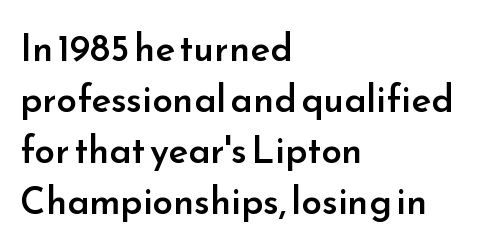
The image shows 37 px semibold sans-serif type, upright; set left-aligned, normal line spacing (1.38x), normal letter spacing, not underlined; low stroke contrast and a small x-height.
